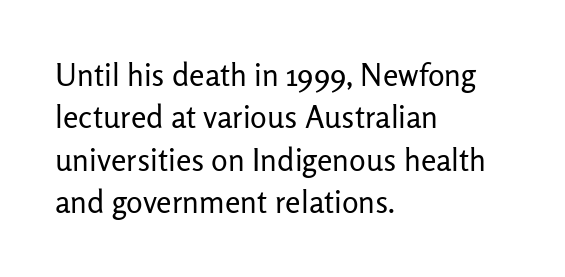
Q: Is the text bold? A: No.
Q: Is the text italic (slanted)? A: No, it is upright.
Q: Is the typeface a serif or a sans-serif typeface? A: Sans-serif.
Q: Is the text underlined? A: No.
Q: How is the paragraph aligned? A: Left-aligned.
Q: Is the spacing between letters normal or unusually wide? A: Normal.
Q: Is the spacing between lines tight, normal or loose? A: Normal.
Q: Width (condensed, normal, or wide)? A: Normal.
Q: Stroke contrast? A: Low.
Q: x-height? A: Medium.
Q: Monospaced? A: No.
